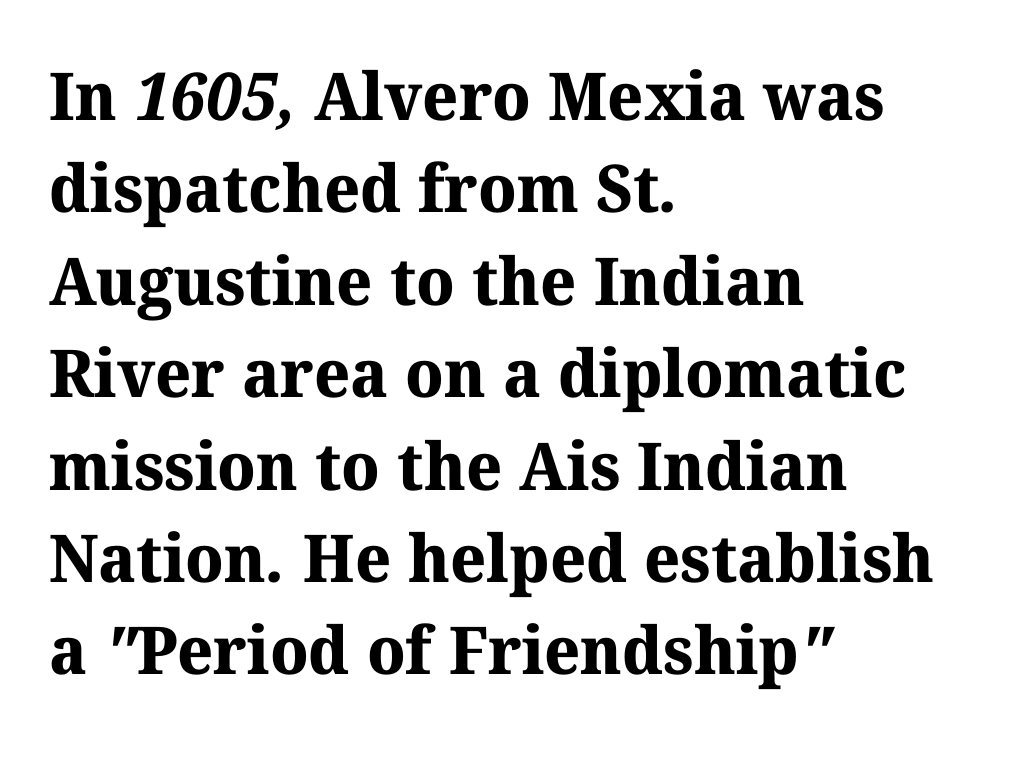
The image shows 66 px bold serif type; set left-aligned, normal line spacing (1.4x), normal letter spacing, not underlined; medium stroke contrast and a medium x-height.
